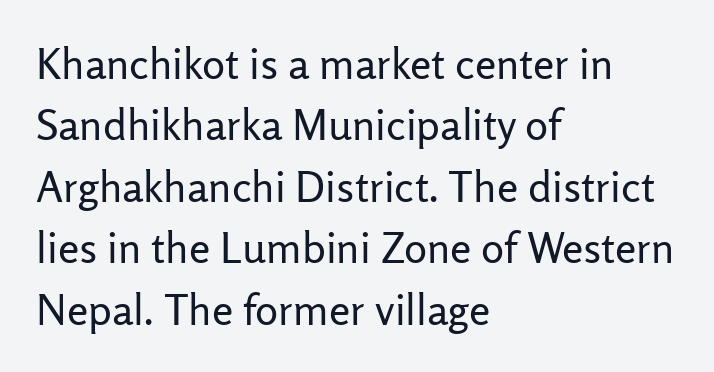
The letters advance in unequal steps, a hallmark of proportional type. When letters stand straight like this, we call the style roman or upright. The line-height multiplier appears to be the usual default. You could call the tracking neutral — neither tight nor loose. Unlike a traditional serif, this face leaves its strokes unadorned.
